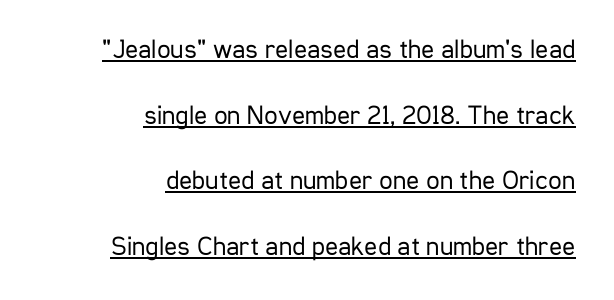
The image shows 27 px text type, upright; set right-aligned, loose line spacing (2.43x), normal letter spacing, underlined.
